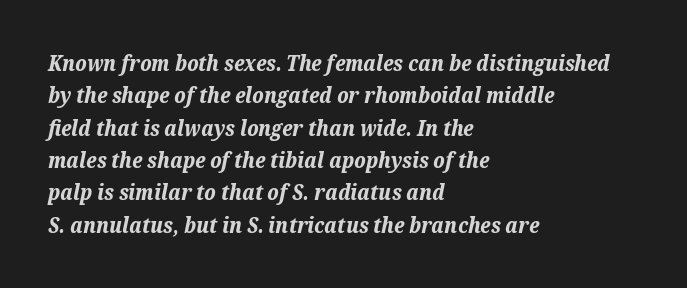
Designer's note — italics engaged. Each line starts at the same left margin while the right side varies. The space directly below the letters is spotless. The passage shown has conventional tracking throughout. Reading down the column, the eye jumps a familiar distance to each next line. The passage shown is emphatically bold.
